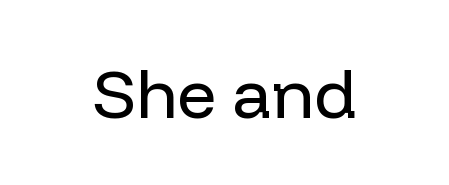
Bold? No — there's no thickening of the strokes. Words appear dense and cohesive because spacing is normal. Type without underlining. Nothing sits at the stroke ends, so this counts as sans-serif. This is the regular roman posture of the typeface. Think of a printed novel: that variable character pitch is what you see here.
